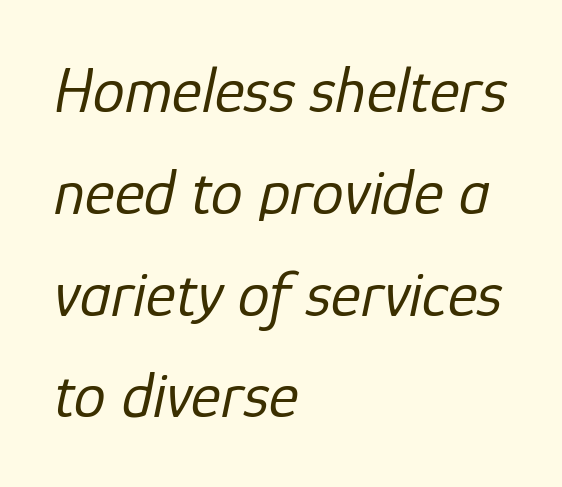
Q: Is the text bold? A: No.
Q: Is the text italic (slanted)? A: Yes, it leans right by about 12 degrees.
Q: Is the text underlined? A: No.
Q: How is the paragraph aligned? A: Left-aligned.
Q: Is the spacing between letters normal or unusually wide? A: Normal.
Q: Is the spacing between lines tight, normal or loose? A: Normal.
Q: Width (condensed, normal, or wide)? A: Normal.
Q: Stroke contrast? A: Low.
Q: x-height? A: Medium.
Q: Monospaced? A: No.
